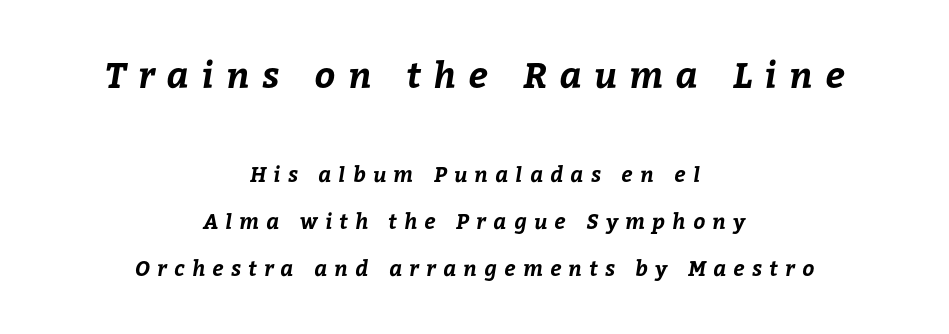
{"bold": "yes", "weight": "bold", "width": "normal", "stroke_contrast": "low", "x_height": "medium", "monospaced": "no", "underline": "no", "align": "center", "line_spacing": "loose", "line_spacing_ratio": 2.23, "letter_spacing": "wide", "letter_spacing_em": 0.35, "larger_block": "first", "size_ratio": 1.71, "glyph_px": 36}
